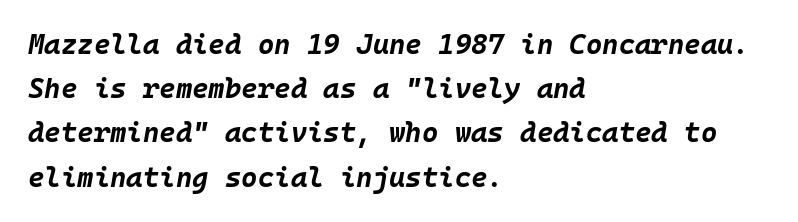
Q: Is the text bold? A: Yes.
Q: Is the text italic (slanted)? A: Yes, it leans right by about 10 degrees.
Q: Is the text underlined? A: No.
Q: How is the paragraph aligned? A: Left-aligned.
Q: Is the spacing between letters normal or unusually wide? A: Normal.
Q: Is the spacing between lines tight, normal or loose? A: Normal.
Q: Width (condensed, normal, or wide)? A: Normal.
Q: Stroke contrast? A: Low.
Q: x-height? A: Large.
Q: Monospaced? A: Yes.
